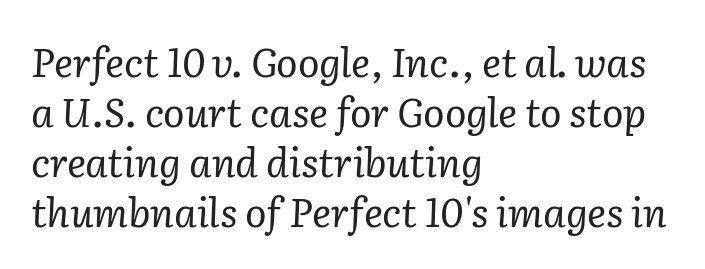
Typographically, this falls in the serif category. The foot of each line stays bare and open. Does the copy run flush right? No — it runs flush left. Nothing unusual about the tracking: characters are spaced as the font intends.
